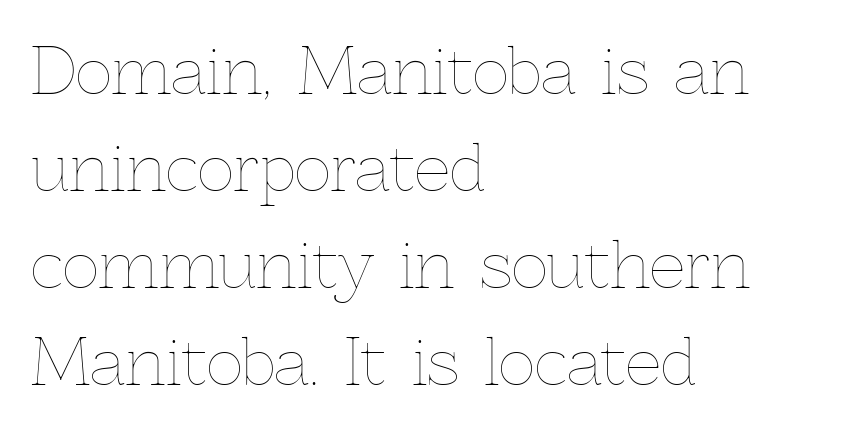
{"italic": "no", "bold": "no", "weight": "thin", "width": "normal", "x_height": "medium", "monospaced": "no", "underline": "no", "align": "left", "line_spacing": "normal", "line_spacing_ratio": 1.54, "letter_spacing": "normal", "letter_spacing_em": 0.0, "glyph_px": 63}
